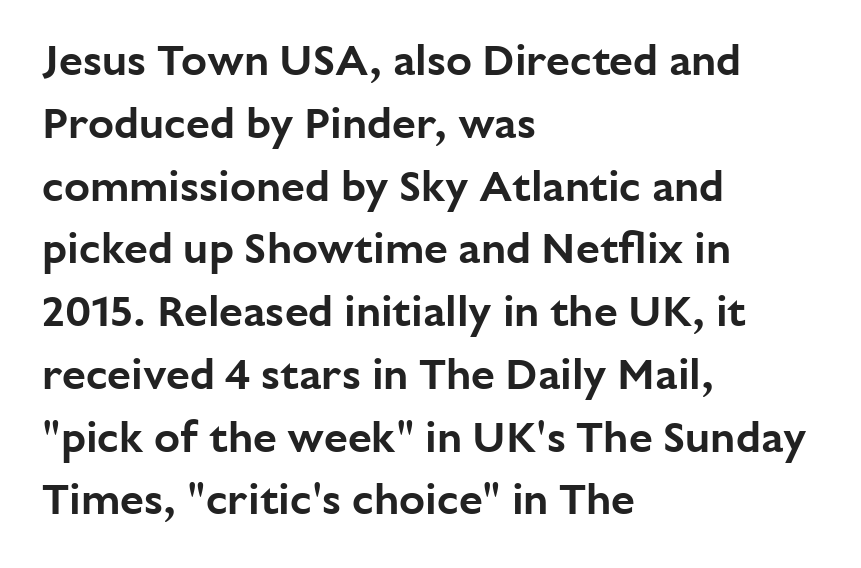
{"serif": "no", "italic": "no", "width": "normal", "stroke_contrast": "low", "x_height": "medium", "monospaced": "no", "underline": "no", "align": "left", "line_spacing": "normal", "line_spacing_ratio": 1.46, "letter_spacing": "normal", "letter_spacing_em": 0.0, "glyph_px": 43}
